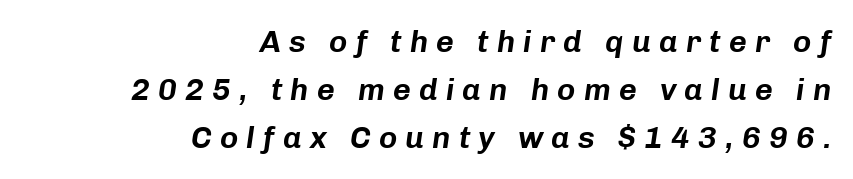
Here the designer chose a conventional face with non-uniform glyph widths. These lines stack with their right ends in a neat column. Reading down the column, the eye jumps a familiar distance to each next line. Emphasis-style slanted type is in use. Honestly, the letter spacing is so wide it's the main thing you notice.
